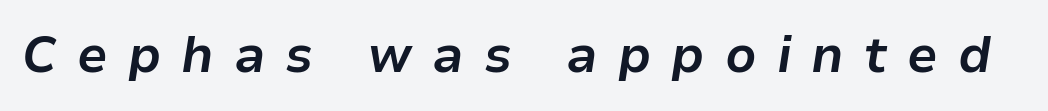
{"italic": "yes", "lean": "right", "slant_degrees": 9, "bold": "yes", "weight": "bold", "width": "normal", "stroke_contrast": "low", "x_height": "medium", "monospaced": "no", "underline": "no", "letter_spacing": "wide", "letter_spacing_em": 0.4, "glyph_px": 50}
